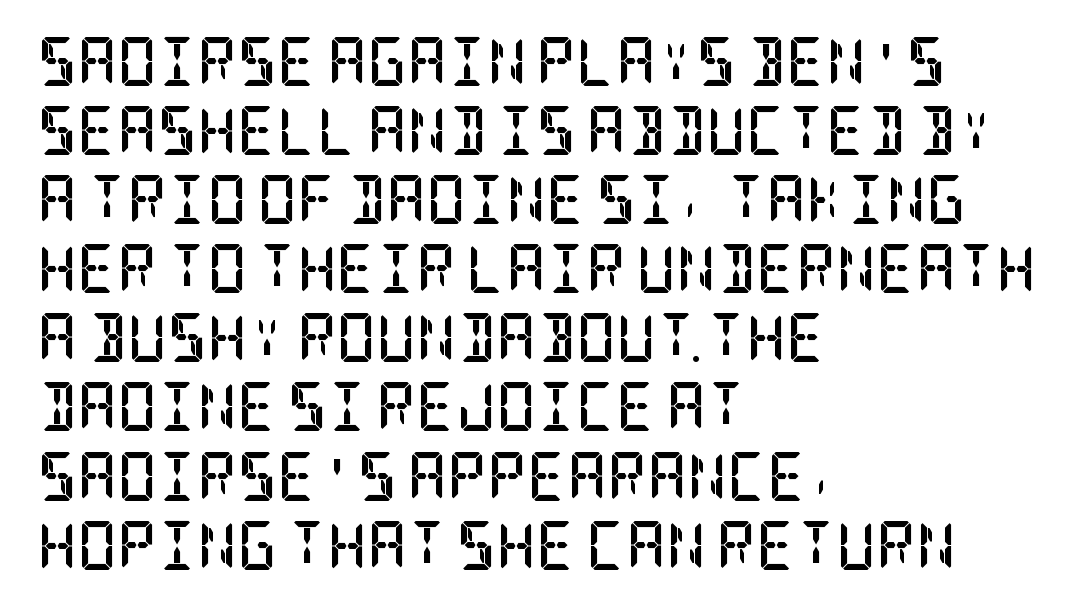
Q: Is the text bold? A: Yes.
Q: Is the text italic (slanted)? A: No, it is upright.
Q: Is the typeface a serif or a sans-serif typeface? A: Serif.
Q: Is the text underlined? A: No.
Q: How is the paragraph aligned? A: Left-aligned.
Q: Is the spacing between letters normal or unusually wide? A: Normal.
Q: Is the spacing between lines tight, normal or loose? A: Normal.
Q: Width (condensed, normal, or wide)? A: Condensed.
Q: Stroke contrast? A: Low.
Q: x-height? A: Large.
